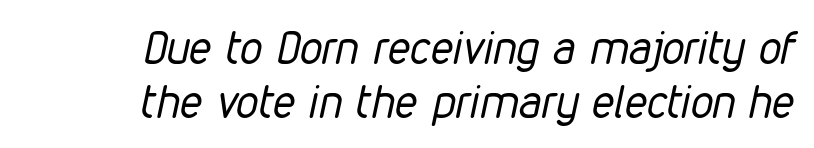
Q: Is the text bold? A: No.
Q: Is the text italic (slanted)? A: Yes, it leans right by about 12 degrees.
Q: Is the text underlined? A: No.
Q: How is the paragraph aligned? A: Right-aligned.
Q: Is the spacing between letters normal or unusually wide? A: Normal.
Q: Width (condensed, normal, or wide)? A: Condensed.
Q: Stroke contrast? A: Low.
Q: x-height? A: Medium.
Q: Monospaced? A: No.
